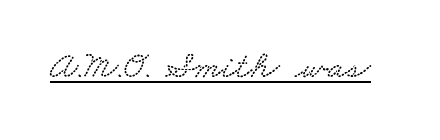
{"width": "wide", "stroke_contrast": "low", "x_height": "small", "monospaced": "no", "underline": "yes", "letter_spacing": "normal", "letter_spacing_em": 0.0, "glyph_px": 39}
